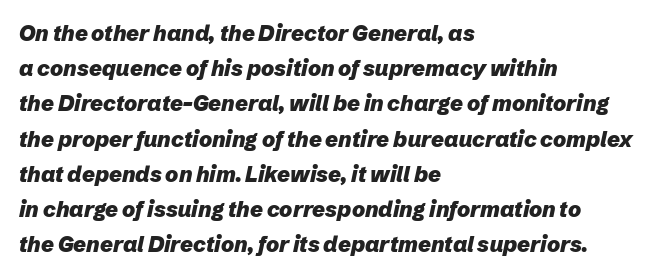
Q: Is the text bold? A: Yes.
Q: Is the text italic (slanted)? A: Yes, it leans right by about 12 degrees.
Q: Is the text underlined? A: No.
Q: How is the paragraph aligned? A: Left-aligned.
Q: Is the spacing between letters normal or unusually wide? A: Normal.
Q: Is the spacing between lines tight, normal or loose? A: Normal.
